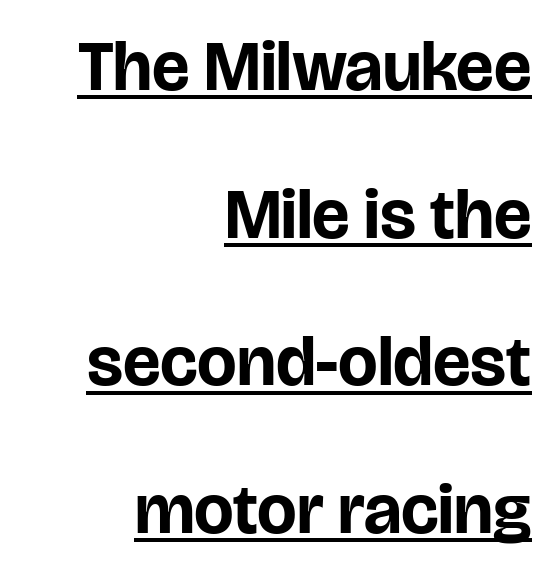
Q: Is the text bold? A: Yes.
Q: Is the text italic (slanted)? A: No, it is upright.
Q: Is the typeface a serif or a sans-serif typeface? A: Sans-serif.
Q: Is the text underlined? A: Yes.
Q: How is the paragraph aligned? A: Right-aligned.
Q: Is the spacing between letters normal or unusually wide? A: Normal.
Q: Is the spacing between lines tight, normal or loose? A: Loose.
Q: Width (condensed, normal, or wide)? A: Normal.
Q: Stroke contrast? A: Low.
Q: x-height? A: Large.
Q: Monospaced? A: No.
